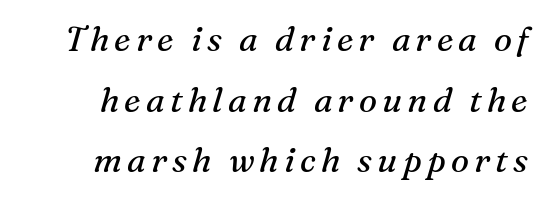
{"serif": "yes", "italic": "yes", "lean": "right", "slant_degrees": 16, "bold": "no", "weight": "regular", "width": "normal", "stroke_contrast": "medium", "x_height": "medium", "monospaced": "no", "underline": "no", "line_spacing_ratio": 1.78, "glyph_px": 34}
